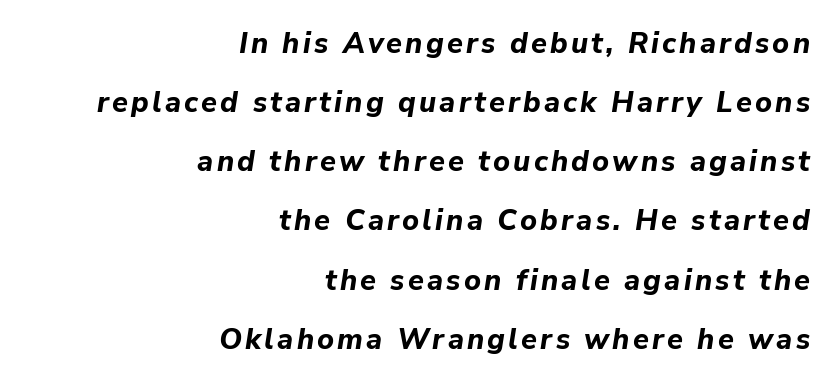
Q: Is the text bold? A: Yes.
Q: Is the text italic (slanted)? A: Yes, it leans right by about 9 degrees.
Q: Is the text underlined? A: No.
Q: How is the paragraph aligned? A: Right-aligned.
Q: Is the spacing between lines tight, normal or loose? A: Loose.
Q: Width (condensed, normal, or wide)? A: Normal.
Q: Stroke contrast? A: Low.
Q: x-height? A: Medium.
Q: Monospaced? A: No.
